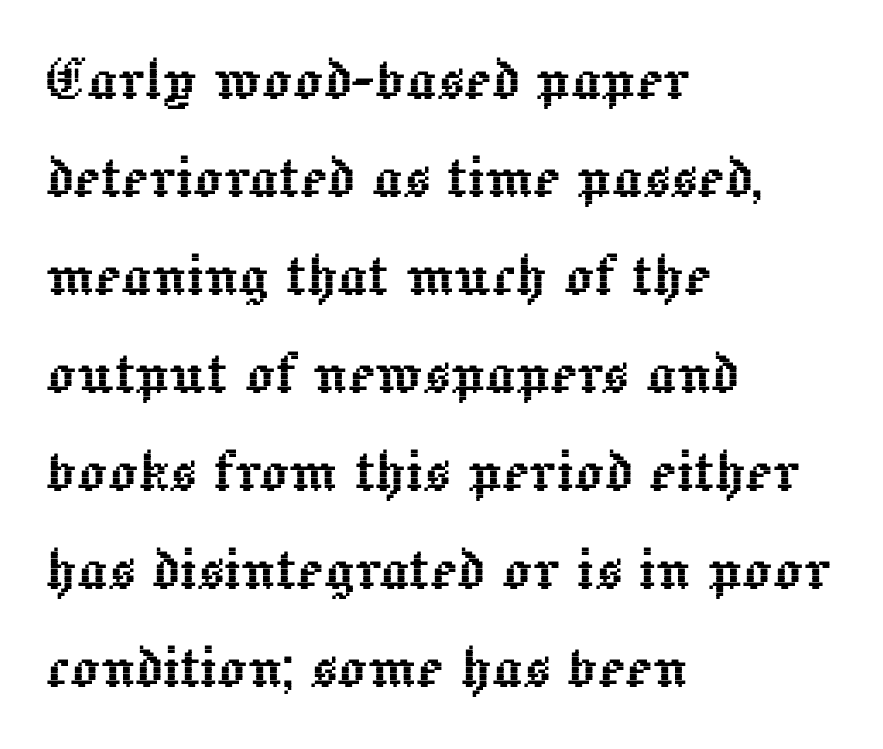
Check under the words: just untouched page. Each letter keeps its own natural width here, so spacing adapts to shape. No extra tracking has been applied to these lines. Line spacing here is normal. The typesetter chose a ragged-right arrangement here.
